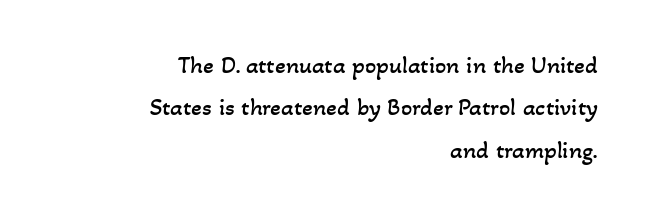
Q: Is the text bold? A: No.
Q: Is the text underlined? A: No.
Q: How is the paragraph aligned? A: Right-aligned.
Q: Is the spacing between letters normal or unusually wide? A: Normal.
Q: Is the spacing between lines tight, normal or loose? A: Normal.
